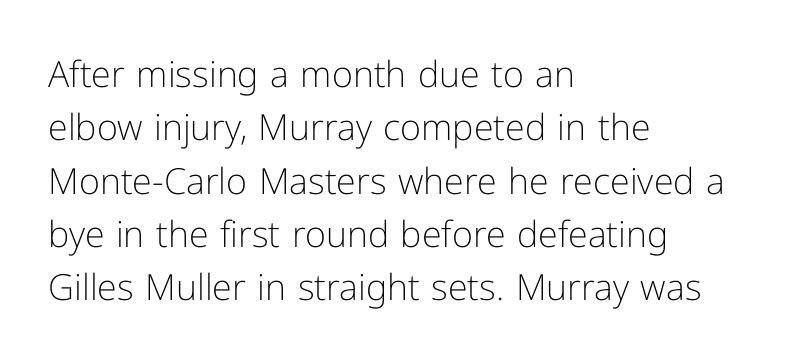
Observe the absence of serifs on each vertical stroke in this sample. Standard letterfit; no display-style spreading of the glyphs. The font's upright variant was chosen for this text. No word sits above an underline. The typesetting does not lean heavy: it is not bold. The passage shown stacks its lines at a standard gap.
